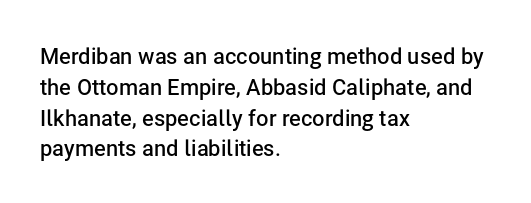
Q: Is the text bold? A: Semi-bold.
Q: Is the text italic (slanted)? A: No, it is upright.
Q: Is the text underlined? A: No.
Q: How is the paragraph aligned? A: Left-aligned.
Q: Is the spacing between letters normal or unusually wide? A: Normal.
Q: Is the spacing between lines tight, normal or loose? A: Normal.
